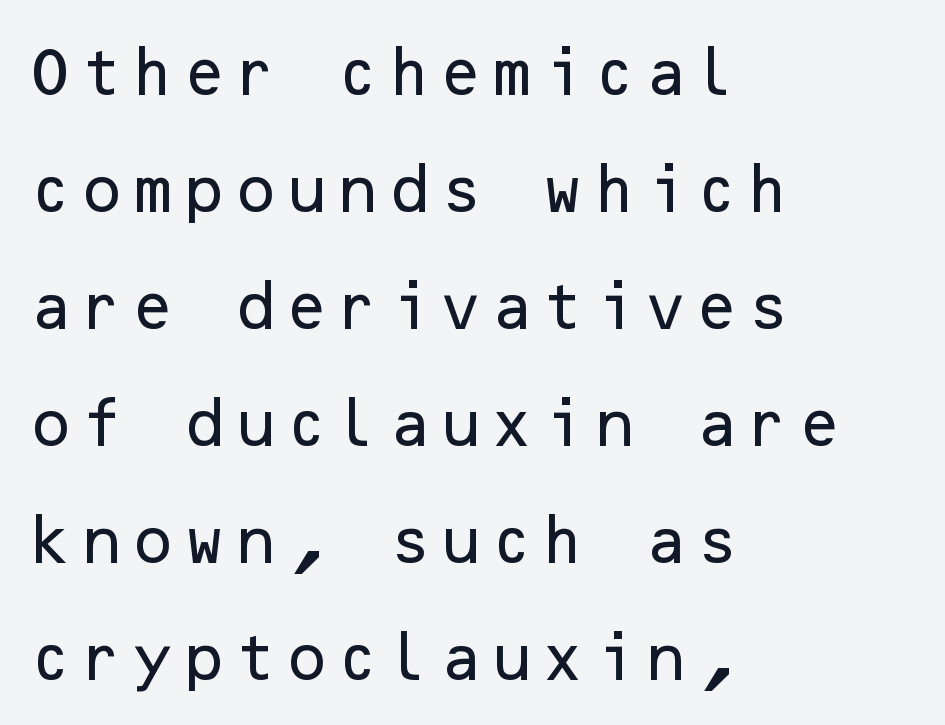
The image shows 52 px sans-serif type, upright; set left-aligned, loose line spacing (2.25x), not underlined; low stroke contrast and a medium x-height.
